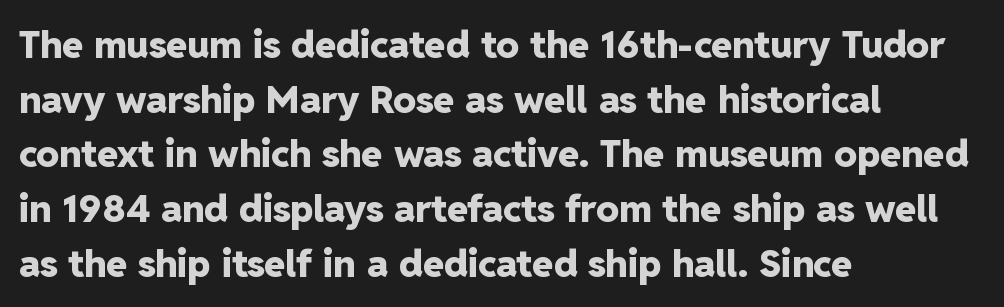
Q: Is the text bold? A: Yes.
Q: Is the text italic (slanted)? A: No, it is upright.
Q: Is the typeface a serif or a sans-serif typeface? A: Sans-serif.
Q: Is the text underlined? A: No.
Q: How is the paragraph aligned? A: Left-aligned.
Q: Is the spacing between letters normal or unusually wide? A: Normal.
Q: Is the spacing between lines tight, normal or loose? A: Normal.
Q: Width (condensed, normal, or wide)? A: Normal.
Q: Stroke contrast? A: Low.
Q: x-height? A: Medium.
Q: Monospaced? A: No.
